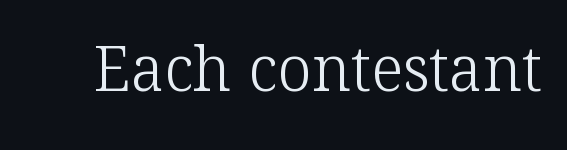
The rendering shows small feet on the letterforms — a serif design. The glyphs are unaccompanied by any horizontal stroke below them. Standard letterfit; no display-style spreading of the glyphs. These lines are rendered in a variable-pitch font.
